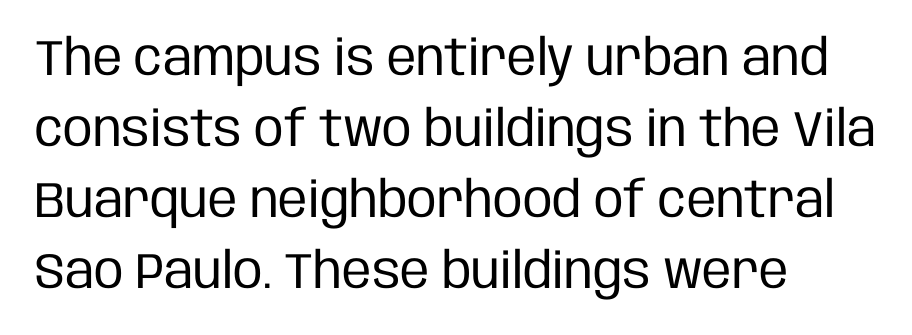
{"serif": "no", "italic": "no", "bold": "no", "weight": "regular", "width": "condensed", "stroke_contrast": "low", "x_height": "large", "monospaced": "no", "underline": "no", "align": "left", "line_spacing": "normal", "line_spacing_ratio": 1.42, "letter_spacing": "normal", "letter_spacing_em": 0.0, "glyph_px": 50}
